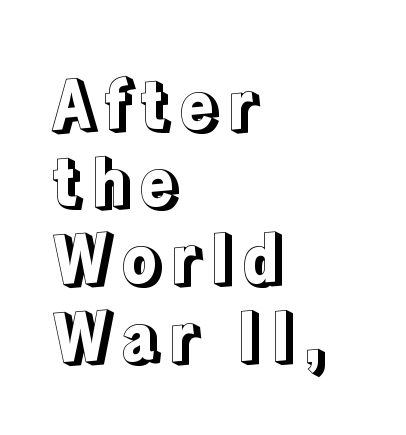
Q: Is the text italic (slanted)? A: No, it is upright.
Q: Is the text underlined? A: No.
Q: How is the paragraph aligned? A: Left-aligned.
Q: Width (condensed, normal, or wide)? A: Normal.
Q: x-height? A: Medium.
Q: Monospaced? A: No.
